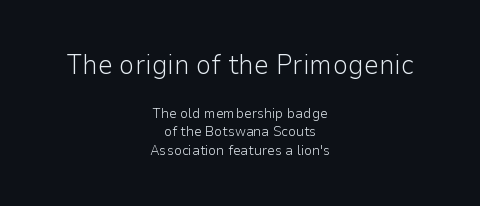
The image shows 27 px text type, upright; set centered, normal line spacing (1.31x), normal letter spacing, not underlined; the first (top) block is 1.93x larger.
